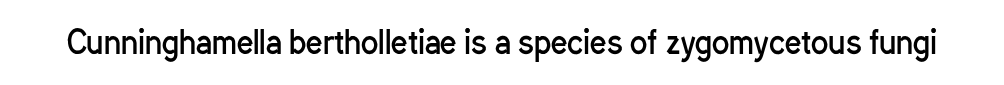
Q: Is the text bold? A: No.
Q: Is the text italic (slanted)? A: No, it is upright.
Q: Is the typeface a serif or a sans-serif typeface? A: Sans-serif.
Q: Is the text underlined? A: No.
Q: Is the spacing between letters normal or unusually wide? A: Normal.
Q: Width (condensed, normal, or wide)? A: Condensed.
Q: Stroke contrast? A: Low.
Q: x-height? A: Medium.
Q: Monospaced? A: No.
